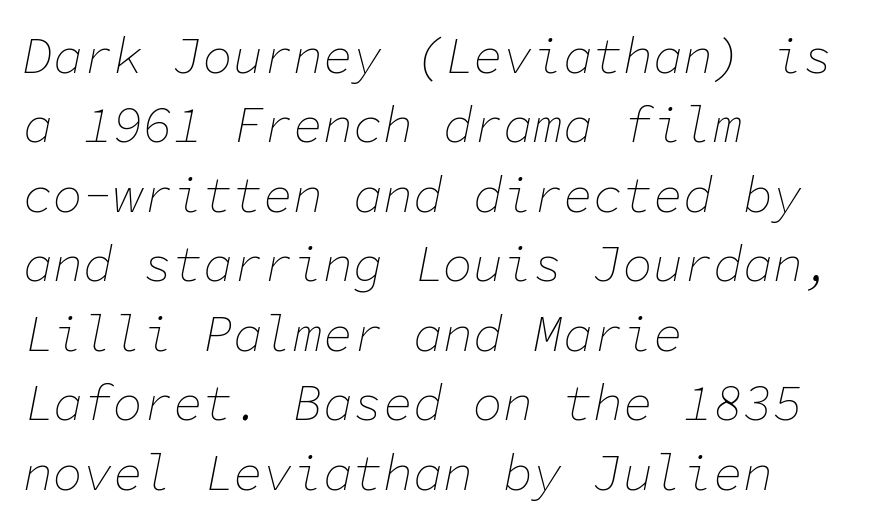
{"italic": "yes", "lean": "right", "slant_degrees": 11, "bold": "no", "weight": "thin", "width": "normal", "stroke_contrast": "low", "x_height": "medium", "monospaced": "yes", "underline": "no", "align": "left", "line_spacing": "normal", "line_spacing_ratio": 1.39, "letter_spacing": "normal", "letter_spacing_em": 0.0, "glyph_px": 50}
